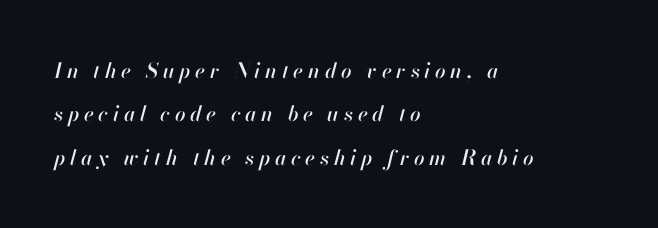
The image shows 21 px text type, italic (leaning right); set left-aligned, loose line spacing (2.06x), unusually wide letter spacing (+0.22 em), not underlined.
